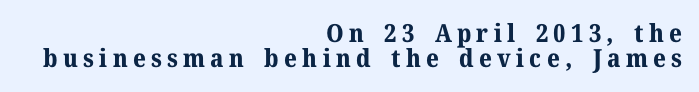
{"italic": "no", "bold": "yes", "underline": "no", "align": "right", "line_spacing": "tight", "line_spacing_ratio": 0.99, "letter_spacing": "wide", "letter_spacing_em": 0.21, "glyph_px": 25}
